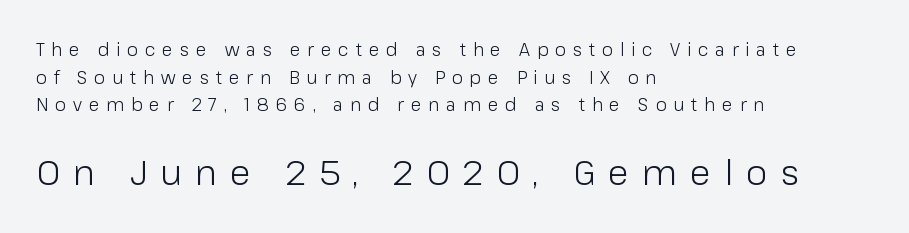
You get the small type first, then a jump to larger type. Ascenders rise straight up at ninety degrees. The ragged edge is on the right, which tells us the setting is flush left. Do the characters align in a grid? No, the font is proportional. Nobody drew a line under any word here. These lines sit exactly where default settings would place them.
